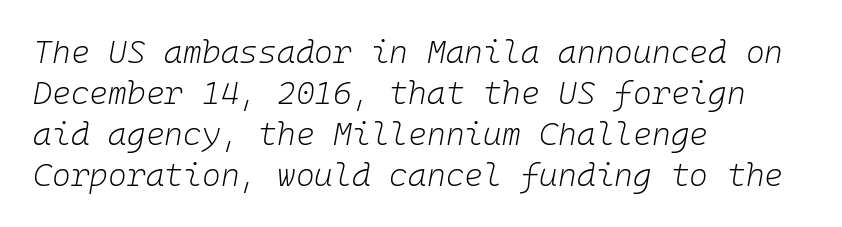
The image shows 32 px light type, italic (leaning right), monospaced; set left-aligned, normal line spacing (1.28x), normal letter spacing, not underlined; low stroke contrast and a medium x-height.
